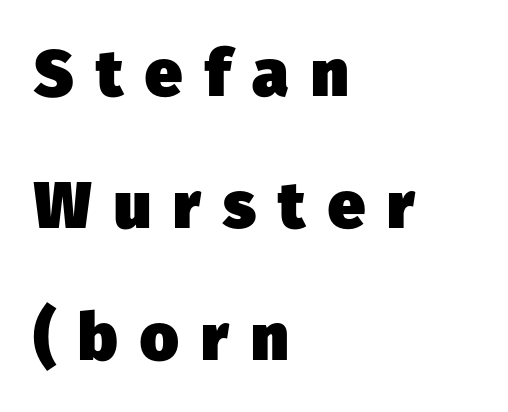
Q: Is the text bold? A: Yes.
Q: Is the typeface a serif or a sans-serif typeface? A: Sans-serif.
Q: Is the text underlined? A: No.
Q: How is the paragraph aligned? A: Left-aligned.
Q: Is the spacing between letters normal or unusually wide? A: Unusually wide.
Q: Is the spacing between lines tight, normal or loose? A: Loose.
Q: Width (condensed, normal, or wide)? A: Normal.
Q: Stroke contrast? A: Low.
Q: x-height? A: Medium.
Q: Monospaced? A: No.
